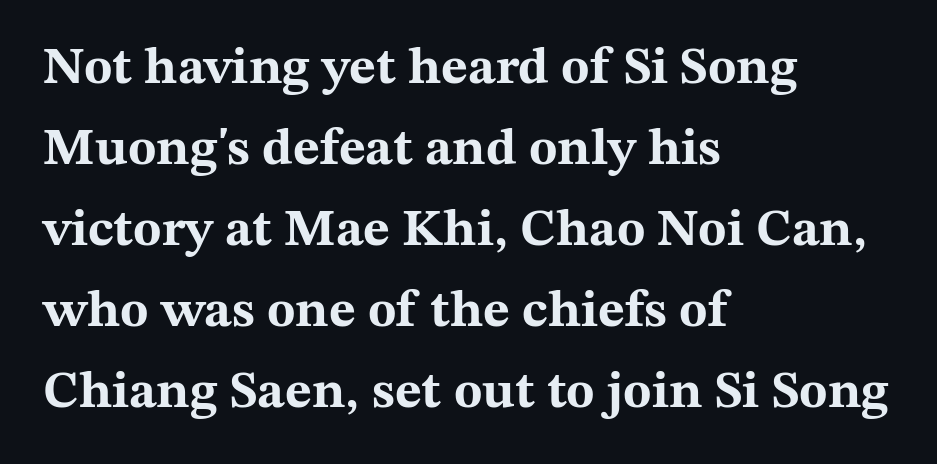
The image shows 52 px bold, wide serif type, upright; set left-aligned, normal line spacing (1.56x), normal letter spacing, not underlined; medium stroke contrast and a medium x-height.
